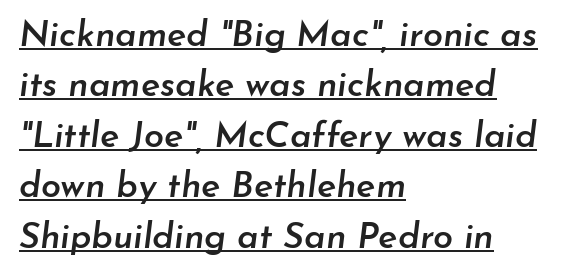
The passage shown is underscored from start to finish. Rendered with sloped, italic letterforms. Short note: letters normally spaced. The letters are semibold — heavier than regular but short of a full bold. Whoever set this chose a conventional vertical rhythm.
